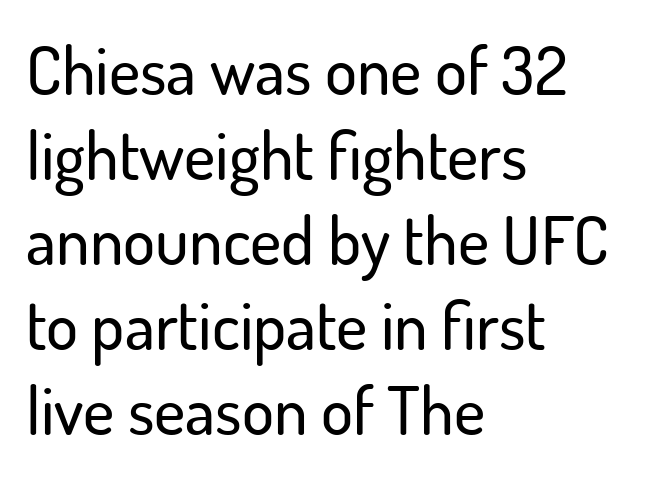
The image shows 67 px sans-serif type, upright; set left-aligned, normal line spacing (1.27x), normal letter spacing, not underlined; low stroke contrast and a small x-height.
